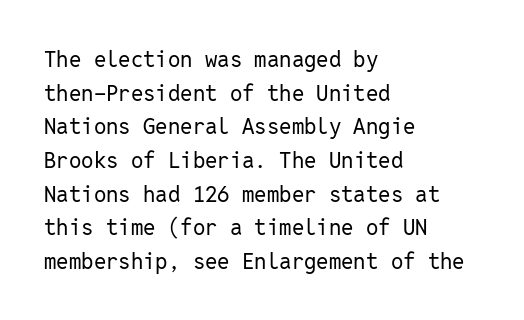
The image shows 22 px text type, upright; set left-aligned, normal line spacing (1.53x), normal letter spacing, not underlined.
